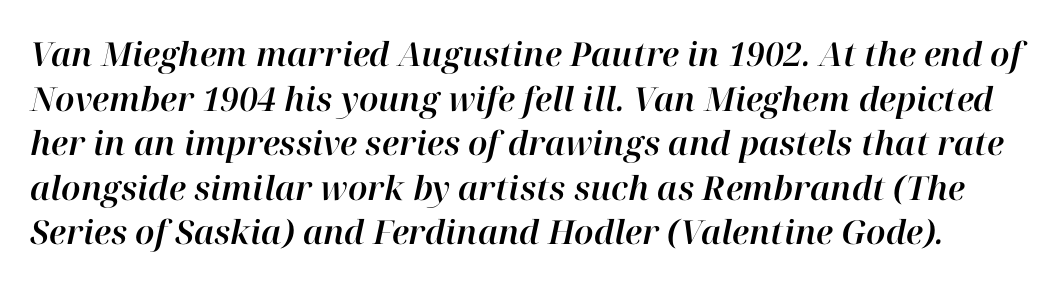
Proportional: the letters do not fall into vertical columns. Each word holds together tightly as a unit, with standard inter-letter gaps. These lines were composed using italics. Vertical spacing — default. The area under the type is left untouched.
